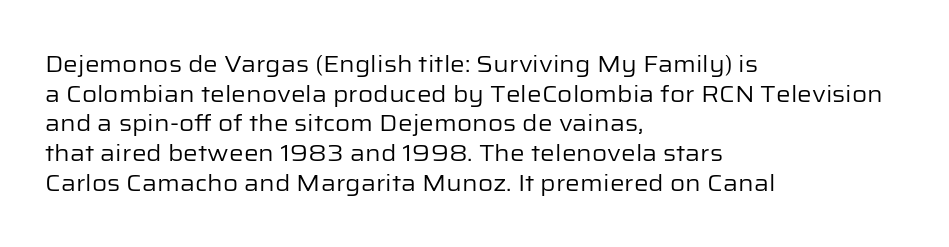
{"italic": "no", "bold": "no", "underline": "no", "align": "left", "line_spacing": "normal", "line_spacing_ratio": 1.29, "letter_spacing": "normal", "letter_spacing_em": 0.0, "glyph_px": 23}
